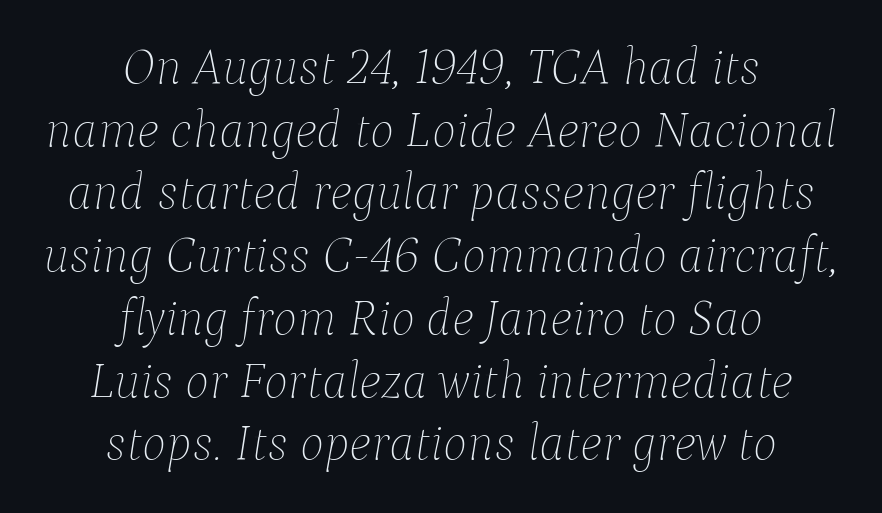
Letter spacing: default. Weight: in the light-to-regular range. Note the varied advance widths — an 'i' is clearly narrower than an 'm'. The space directly below the letters is spotless.
